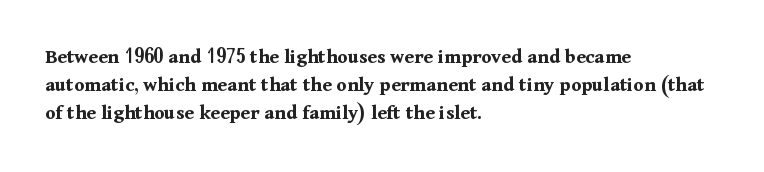
{"italic": "no", "bold": "yes", "underline": "no", "align": "left", "line_spacing": "normal", "line_spacing_ratio": 1.34, "letter_spacing": "normal", "letter_spacing_em": 0.0, "glyph_px": 21}
